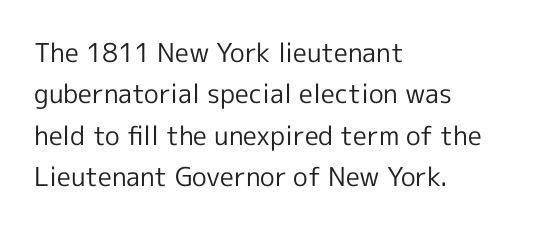
Q: Is the text bold? A: No.
Q: Is the text italic (slanted)? A: No, it is upright.
Q: Is the text underlined? A: No.
Q: How is the paragraph aligned? A: Left-aligned.
Q: Is the spacing between letters normal or unusually wide? A: Normal.
Q: Is the spacing between lines tight, normal or loose? A: Normal.
